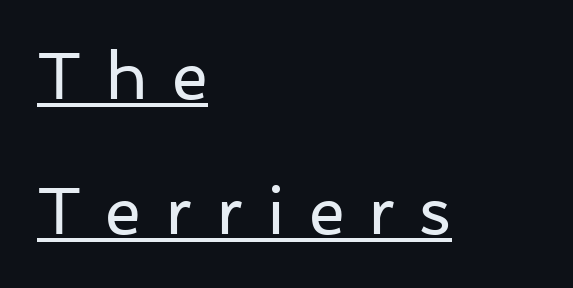
{"serif": "no", "italic": "no", "bold": "no", "weight": "regular", "width": "normal", "stroke_contrast": "low", "x_height": "medium", "monospaced": "no", "underline": "yes", "align": "left", "line_spacing": "loose", "line_spacing_ratio": 2.05, "letter_spacing": "wide", "letter_spacing_em": 0.36, "glyph_px": 66}
